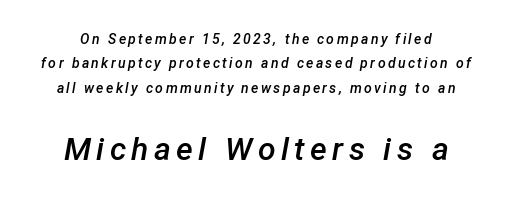
Q: Is the text bold? A: Semi-bold.
Q: Is the text italic (slanted)? A: Yes, it leans right by about 12 degrees.
Q: Is the text underlined? A: No.
Q: Which block of text is set in a larger size, the first (top) or the second (bottom)? A: The second (bottom) one.
Q: Width (condensed, normal, or wide)? A: Normal.
Q: Stroke contrast? A: Low.
Q: x-height? A: Medium.
Q: Monospaced? A: No.
